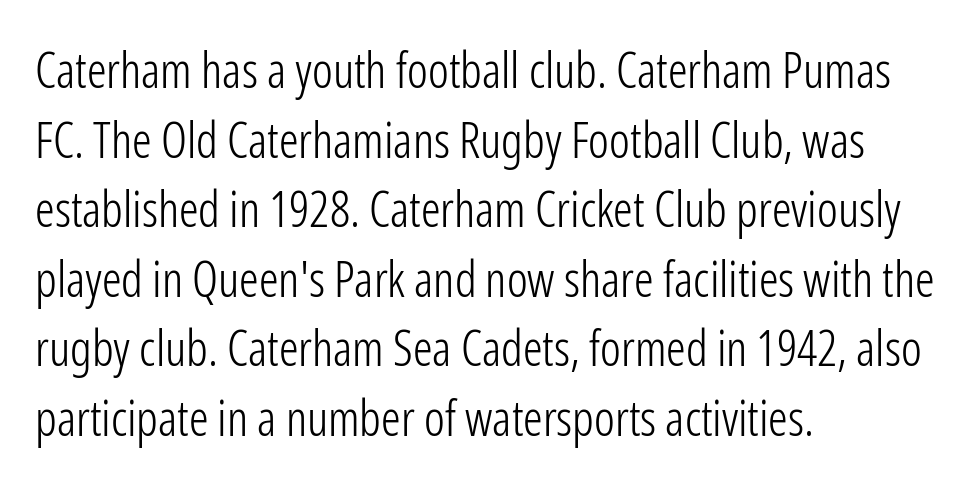
The image shows 49 px light, condensed sans-serif type, upright; set left-aligned, normal line spacing (1.42x), normal letter spacing, not underlined; low stroke contrast and a medium x-height.
